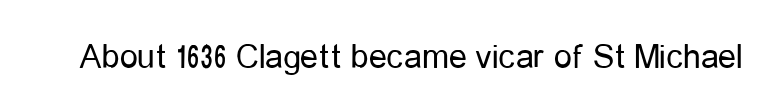
The image shows 36 px regular-weight, condensed sans-serif type, upright; set normal letter spacing, not underlined; low stroke contrast and a medium x-height.
